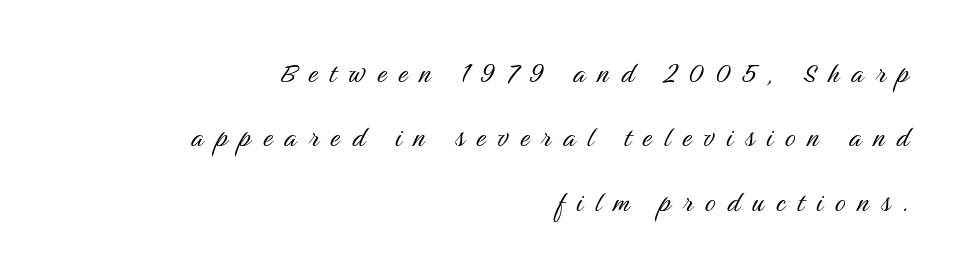
Q: Is the text bold? A: No.
Q: Is the text italic (slanted)? A: Yes.
Q: Is the typeface a serif or a sans-serif typeface? A: Sans-serif.
Q: Is the text underlined? A: No.
Q: How is the paragraph aligned? A: Right-aligned.
Q: Is the spacing between letters normal or unusually wide? A: Unusually wide.
Q: Is the spacing between lines tight, normal or loose? A: Loose.
Q: Width (condensed, normal, or wide)? A: Condensed.
Q: Stroke contrast? A: Medium.
Q: x-height? A: Medium.
Q: Monospaced? A: No.
